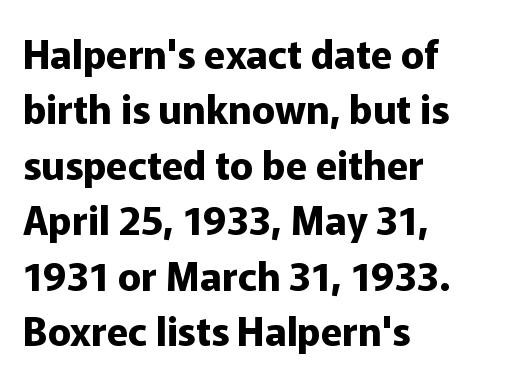
Q: Is the text bold? A: Yes.
Q: Is the text italic (slanted)? A: No, it is upright.
Q: Is the typeface a serif or a sans-serif typeface? A: Sans-serif.
Q: Is the text underlined? A: No.
Q: How is the paragraph aligned? A: Left-aligned.
Q: Is the spacing between letters normal or unusually wide? A: Normal.
Q: Is the spacing between lines tight, normal or loose? A: Normal.
Q: Width (condensed, normal, or wide)? A: Normal.
Q: Stroke contrast? A: Low.
Q: x-height? A: Medium.
Q: Monospaced? A: No.
